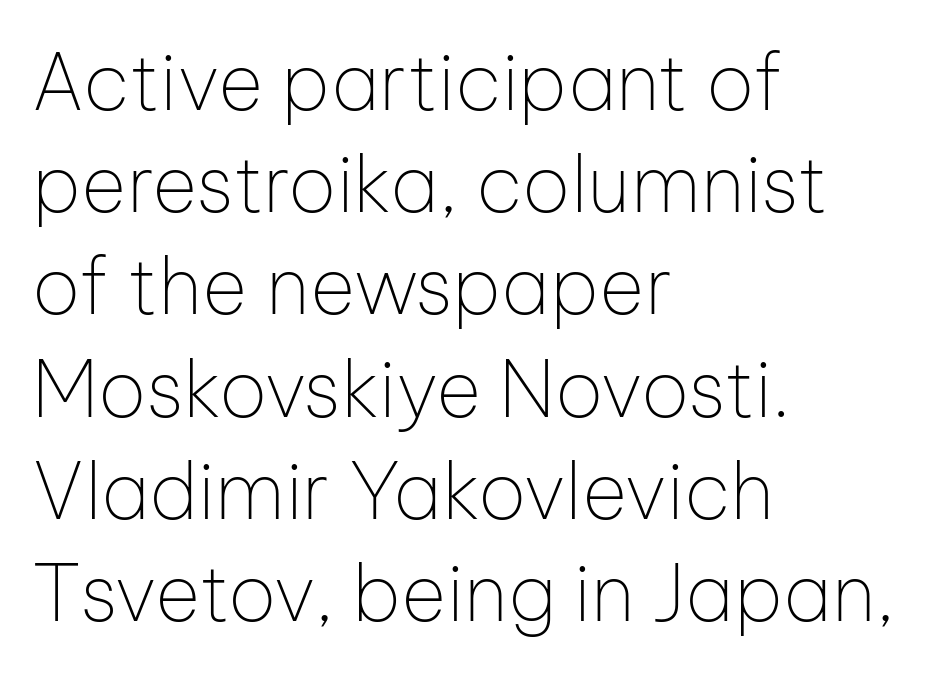
Q: Is the text bold? A: No.
Q: Is the text italic (slanted)? A: No, it is upright.
Q: Is the typeface a serif or a sans-serif typeface? A: Sans-serif.
Q: Is the text underlined? A: No.
Q: How is the paragraph aligned? A: Left-aligned.
Q: Is the spacing between letters normal or unusually wide? A: Normal.
Q: Is the spacing between lines tight, normal or loose? A: Normal.
Q: Width (condensed, normal, or wide)? A: Normal.
Q: Stroke contrast? A: Low.
Q: x-height? A: Medium.
Q: Monospaced? A: No.
